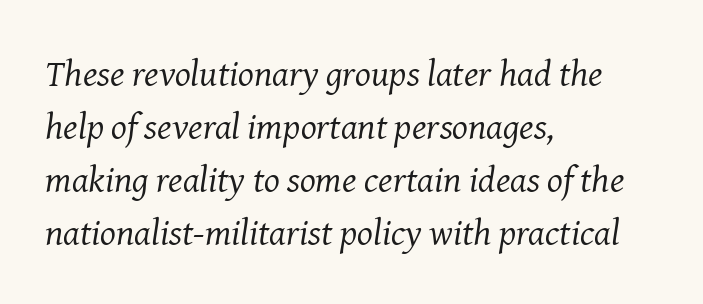
{"serif": "yes", "italic": "yes", "lean": "right", "slant_degrees": 8, "bold": "no", "weight": "regular", "width": "normal", "stroke_contrast": "medium", "x_height": "medium", "monospaced": "no", "underline": "no", "align": "left", "line_spacing": "normal", "line_spacing_ratio": 1.43, "letter_spacing": "normal", "letter_spacing_em": 0.0, "glyph_px": 37}
